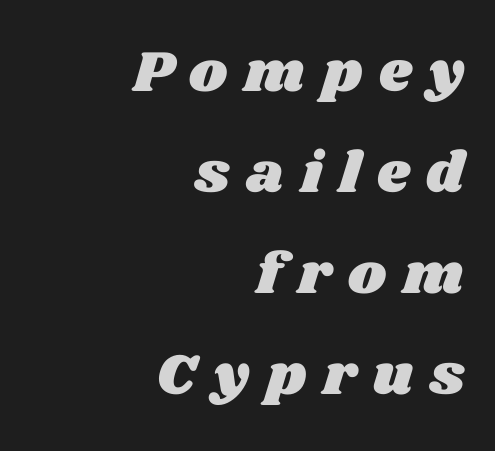
The image shows 58 px wide type; set right-aligned, line spacing 1.74x, unusually wide letter spacing (+0.29 em), not underlined; medium stroke contrast and a large x-height.
